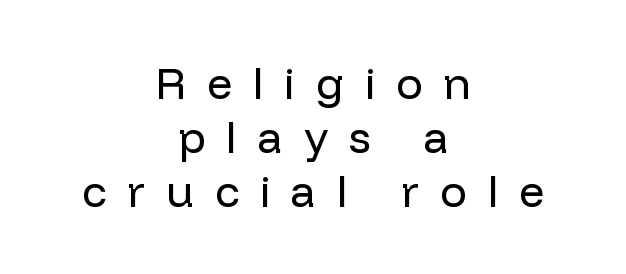
The space directly below the letters is spotless. The lettering holds an erect, upright posture throughout. Varying glyph widths throughout — classic text-font behaviour. A typesetter would label this face a sans. The letters are spread apart with noticeably loose tracking. Nothing heavy about these letters — not bold at all.
